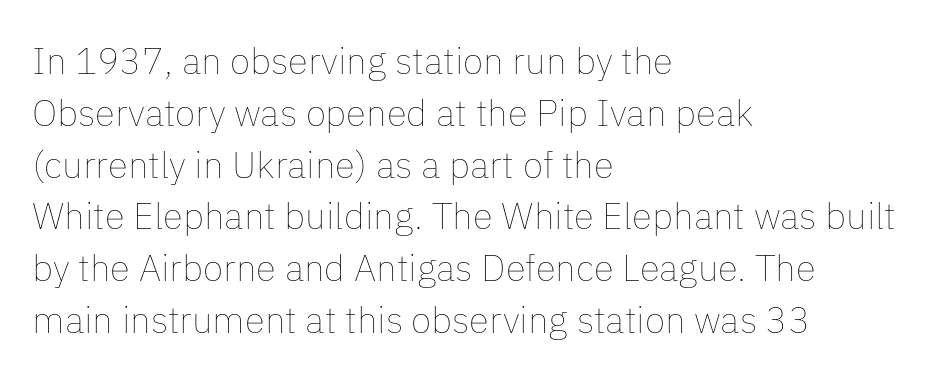
The image shows 37 px thin type, upright; set left-aligned, normal line spacing (1.4x), normal letter spacing, not underlined; low stroke contrast and a medium x-height.
